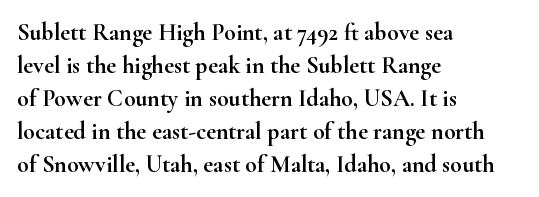
Q: Is the text italic (slanted)? A: No, it is upright.
Q: Is the text underlined? A: No.
Q: How is the paragraph aligned? A: Left-aligned.
Q: Is the spacing between letters normal or unusually wide? A: Normal.
Q: Is the spacing between lines tight, normal or loose? A: Normal.
